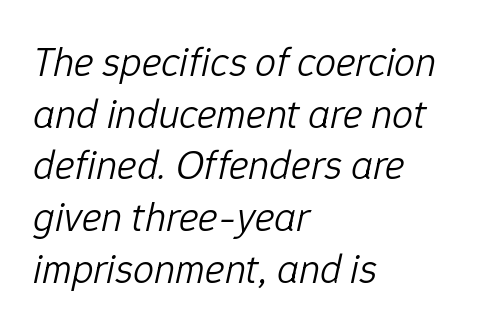
The image shows 42 px light type, italic (leaning right); set left-aligned, line spacing 1.23x, normal letter spacing, not underlined; low stroke contrast and a medium x-height.
